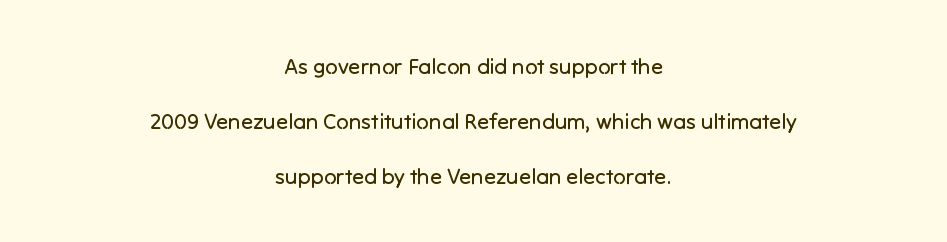
{"italic": "no", "bold": "no", "underline": "no", "align": "center", "line_spacing": "loose", "line_spacing_ratio": 2.49, "letter_spacing": "normal", "letter_spacing_em": 0.0, "glyph_px": 22}
